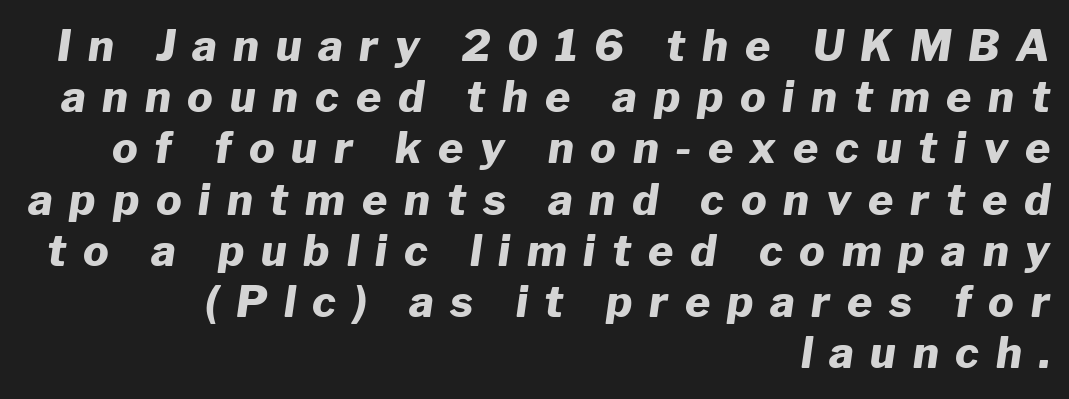
The image shows 43 px heavy type, italic (leaning right); set right-aligned, line spacing 1.19x, unusually wide letter spacing (+0.39 em), not underlined; low stroke contrast and a medium x-height.
